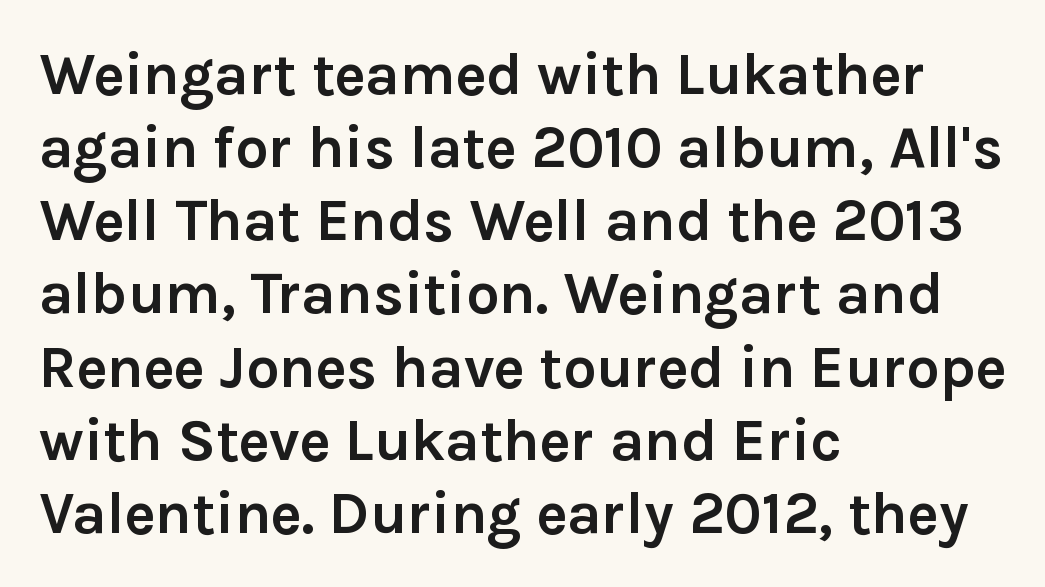
{"serif": "no", "italic": "no", "bold": "yes", "weight": "semibold", "width": "normal", "x_height": "medium", "monospaced": "no", "underline": "no", "align": "left", "line_spacing_ratio": 1.24, "letter_spacing": "normal", "letter_spacing_em": 0.0, "glyph_px": 59}
